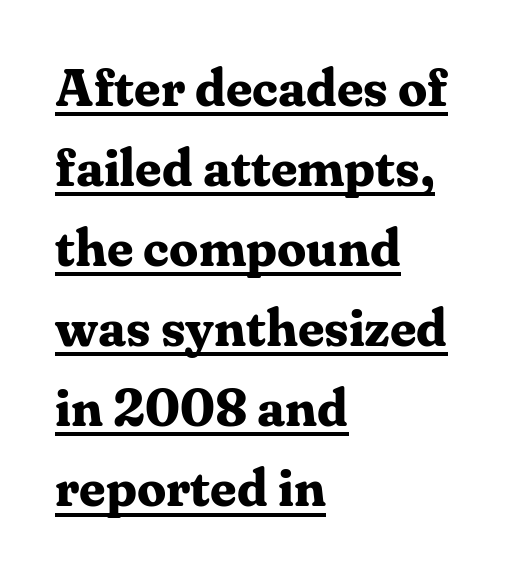
Q: Is the text bold? A: Yes.
Q: Is the text italic (slanted)? A: No, it is upright.
Q: Is the typeface a serif or a sans-serif typeface? A: Serif.
Q: Is the text underlined? A: Yes.
Q: How is the paragraph aligned? A: Left-aligned.
Q: Is the spacing between letters normal or unusually wide? A: Normal.
Q: Is the spacing between lines tight, normal or loose? A: Normal.
Q: Width (condensed, normal, or wide)? A: Normal.
Q: Stroke contrast? A: Medium.
Q: x-height? A: Medium.
Q: Monospaced? A: No.
